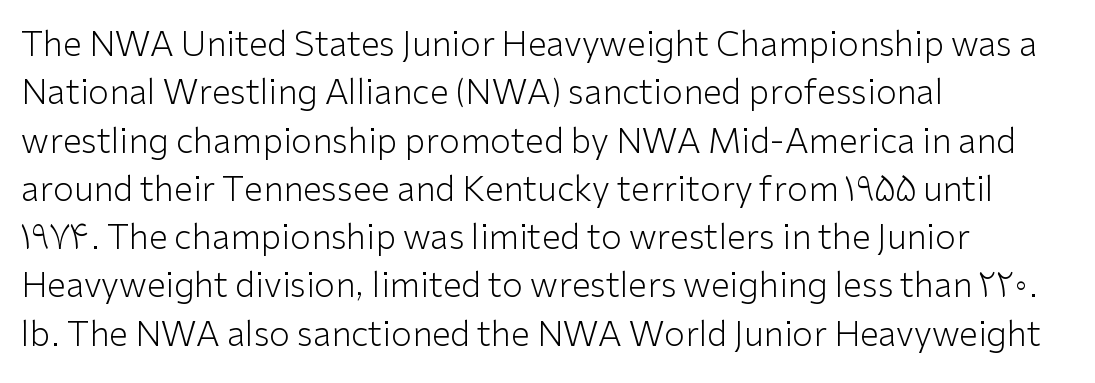
The image shows 34 px light sans-serif type, upright; set left-aligned, normal line spacing (1.42x), normal letter spacing, not underlined; low stroke contrast and a medium x-height.
